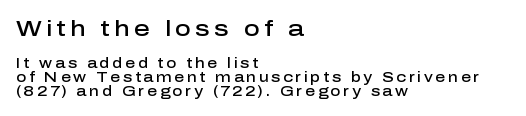
Size hierarchy here favors the leading block over the trailing one. This rendering uses left alignment, leaving the right contour irregular. The specimen omits any rule beneath the text block's lines. This is moderately heavy type, rendered in semibold. Cramped leading. Notice how the stems are strictly vertical — no italics here.
